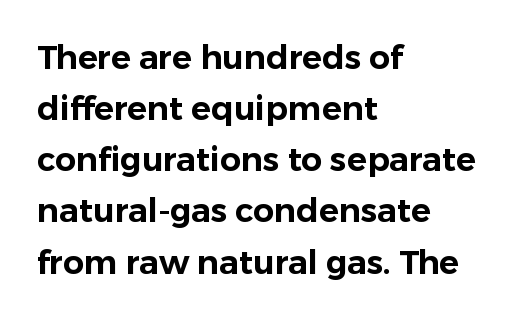
Q: Is the text italic (slanted)? A: No, it is upright.
Q: Is the typeface a serif or a sans-serif typeface? A: Sans-serif.
Q: Is the text underlined? A: No.
Q: How is the paragraph aligned? A: Left-aligned.
Q: Is the spacing between letters normal or unusually wide? A: Normal.
Q: Is the spacing between lines tight, normal or loose? A: Normal.
Q: Width (condensed, normal, or wide)? A: Normal.
Q: Stroke contrast? A: Low.
Q: x-height? A: Medium.
Q: Monospaced? A: No.
